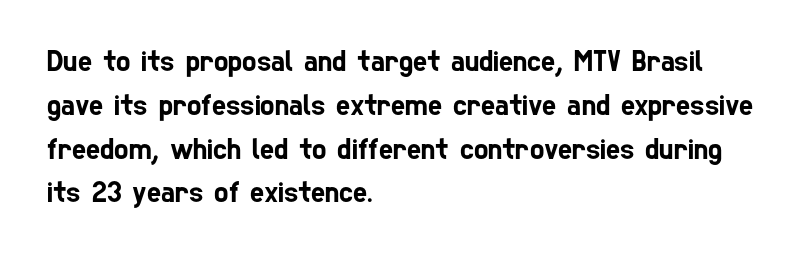
This sample uses a sans-serif face. Letter spacing: default. Proportional: the letters do not fall into vertical columns. This sample keeps an unexceptional amount of space between lines. Any mark beneath the type? The region is blank.
